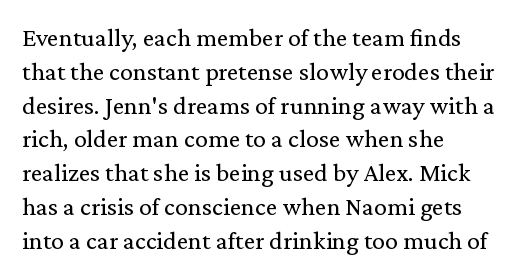
Q: Is the text bold? A: No.
Q: Is the text italic (slanted)? A: No, it is upright.
Q: Is the text underlined? A: No.
Q: How is the paragraph aligned? A: Left-aligned.
Q: Is the spacing between letters normal or unusually wide? A: Normal.
Q: Is the spacing between lines tight, normal or loose? A: Normal.
